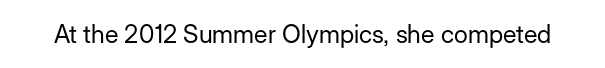
Q: Is the text bold? A: No.
Q: Is the text italic (slanted)? A: No, it is upright.
Q: Is the text underlined? A: No.
Q: Is the spacing between letters normal or unusually wide? A: Normal.
